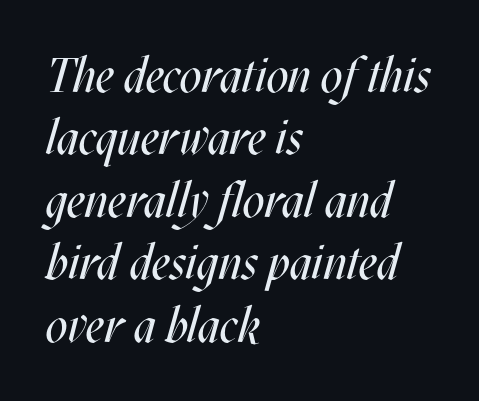
The passage shown is not underscored anywhere. The paragraph shown leans on its left margin. Is this a fixed-width face? No — the glyphs have proportional, varying widths. What stands out about the letter spacing? Nothing — it is the standard amount. The designer left line spacing at the default.
